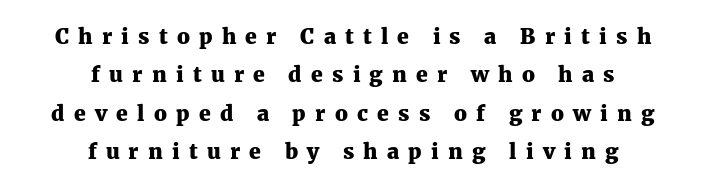
Q: Is the text bold? A: Yes.
Q: Is the text italic (slanted)? A: No, it is upright.
Q: Is the text underlined? A: No.
Q: How is the paragraph aligned? A: Centered.
Q: Is the spacing between letters normal or unusually wide? A: Unusually wide.
